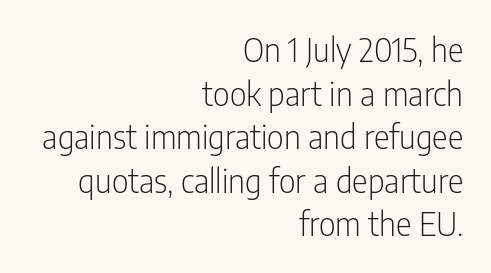
Q: Is the text bold? A: No.
Q: Is the text italic (slanted)? A: No, it is upright.
Q: Is the typeface a serif or a sans-serif typeface? A: Sans-serif.
Q: Is the text underlined? A: No.
Q: How is the paragraph aligned? A: Right-aligned.
Q: Is the spacing between letters normal or unusually wide? A: Normal.
Q: Is the spacing between lines tight, normal or loose? A: Normal.
Q: Width (condensed, normal, or wide)? A: Condensed.
Q: Stroke contrast? A: Low.
Q: x-height? A: Medium.
Q: Monospaced? A: No.
